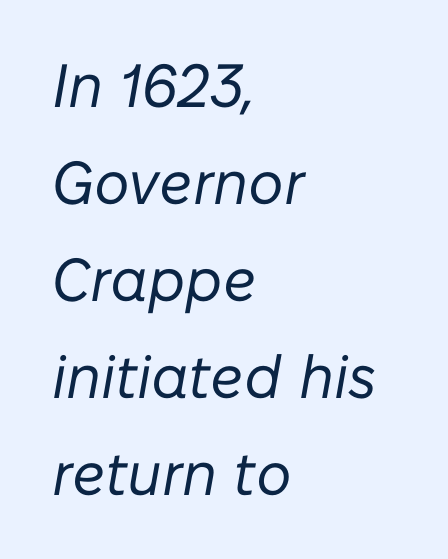
{"italic": "yes", "lean": "right", "slant_degrees": 10, "bold": "no", "weight": "regular", "width": "normal", "stroke_contrast": "low", "x_height": "medium", "monospaced": "no", "underline": "no", "align": "left", "line_spacing": "normal", "line_spacing_ratio": 1.59, "letter_spacing": "normal", "letter_spacing_em": 0.0, "glyph_px": 61}
